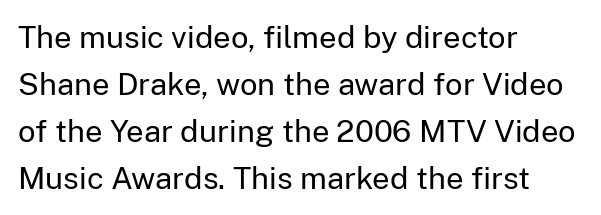
Proportional: the letters do not fall into vertical columns. The space directly below the letters is spotless. Does the type have serifs? No, each stem ends abruptly. The letterforms sit at book weight or below.
